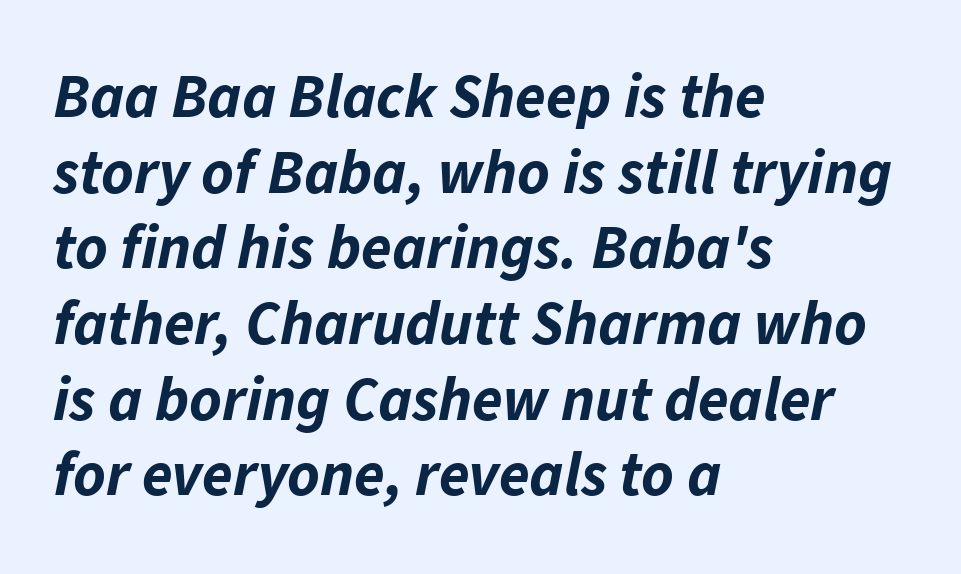
Q: Is the text bold? A: Yes.
Q: Is the text italic (slanted)? A: Yes, it leans right by about 11 degrees.
Q: Is the text underlined? A: No.
Q: How is the paragraph aligned? A: Left-aligned.
Q: Is the spacing between letters normal or unusually wide? A: Normal.
Q: Width (condensed, normal, or wide)? A: Normal.
Q: Stroke contrast? A: Low.
Q: x-height? A: Medium.
Q: Monospaced? A: No.
